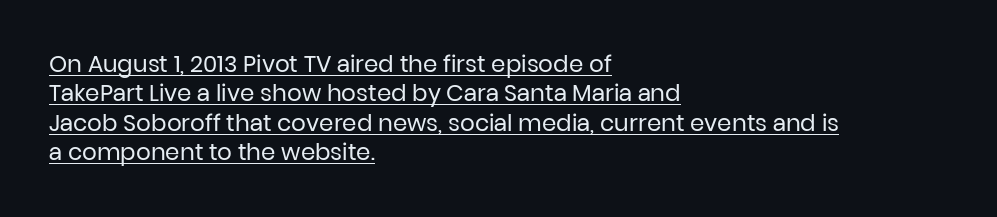
Underlined type. The rag falls on the right side of this text block. What stands out about the letter spacing? Nothing — it is the standard amount. How would I describe the line gaps? Plain and ordinary. The letters stand straight up with perfectly vertical stems. Each stroke keeps to a modest, everyday thickness or less.
